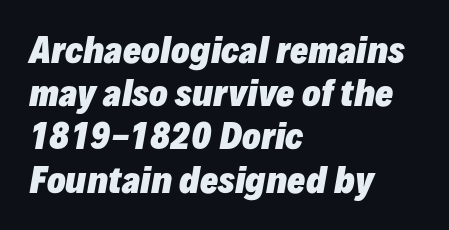
The image shows 34 px heavy type, italic (leaning right); set left-aligned, normal line spacing (1.27x), normal letter spacing, not underlined; low stroke contrast and a medium x-height.
